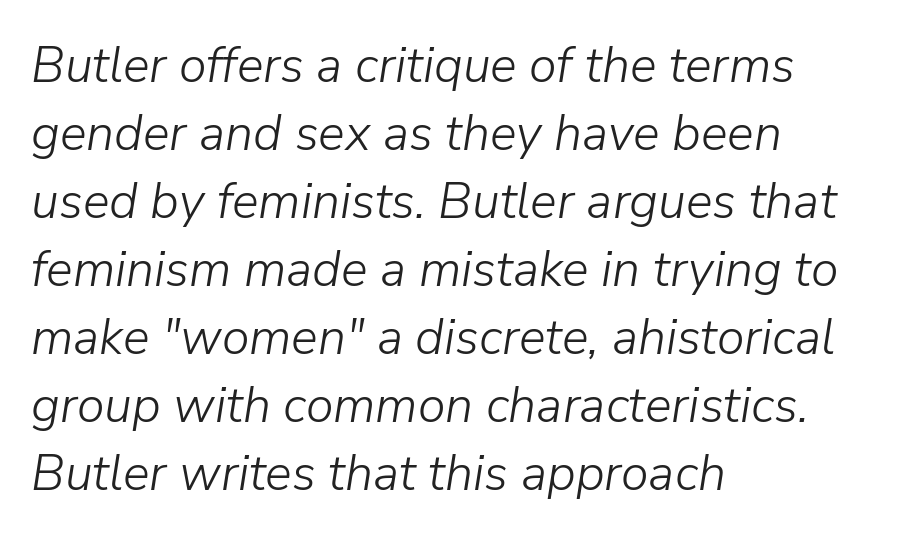
{"italic": "yes", "lean": "right", "slant_degrees": 9, "bold": "no", "weight": "light", "width": "normal", "stroke_contrast": "low", "x_height": "medium", "monospaced": "no", "underline": "no", "align": "left", "line_spacing": "normal", "line_spacing_ratio": 1.36, "letter_spacing": "normal", "letter_spacing_em": 0.0, "glyph_px": 50}
